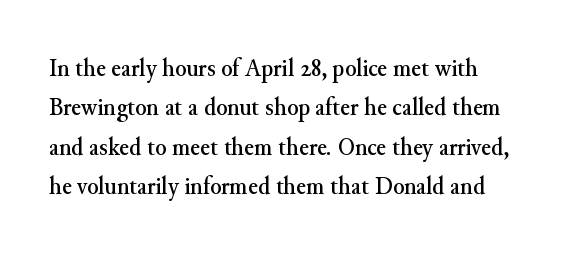
When letters stand straight like this, we call the style roman or upright. The words here are not underlined. Leading matches the norm, producing a regular column. The face used here is rendered with its standard letterfit.
